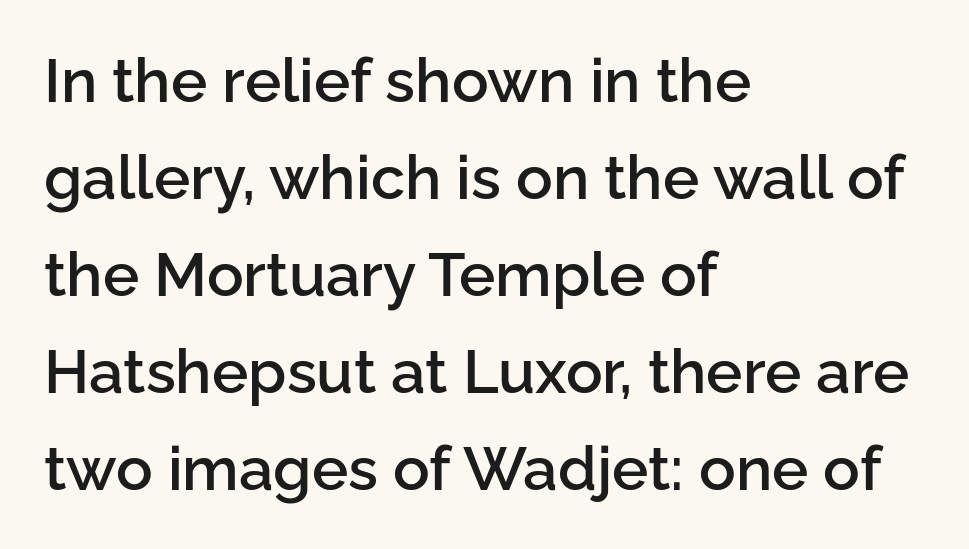
The image shows 61 px semibold sans-serif type, upright; set left-aligned, normal line spacing (1.59x), normal letter spacing, not underlined; low stroke contrast and a medium x-height.
